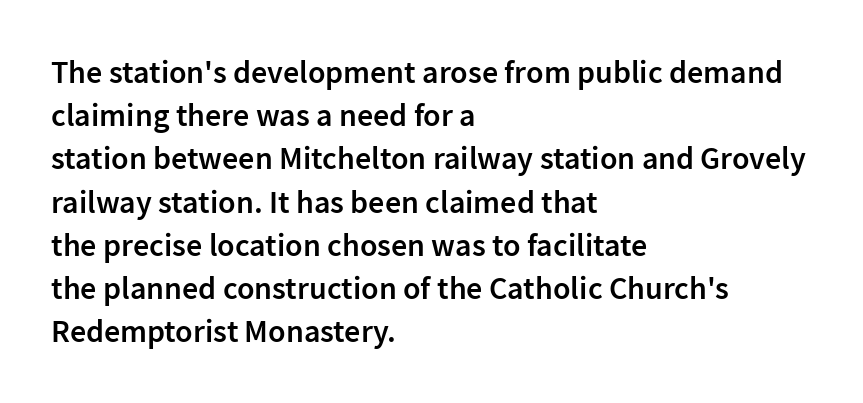
Q: Is the text bold? A: Semi-bold.
Q: Is the text italic (slanted)? A: No, it is upright.
Q: Is the typeface a serif or a sans-serif typeface? A: Sans-serif.
Q: Is the text underlined? A: No.
Q: How is the paragraph aligned? A: Left-aligned.
Q: Is the spacing between letters normal or unusually wide? A: Normal.
Q: Is the spacing between lines tight, normal or loose? A: Normal.
Q: Width (condensed, normal, or wide)? A: Normal.
Q: Stroke contrast? A: Low.
Q: x-height? A: Medium.
Q: Monospaced? A: No.
